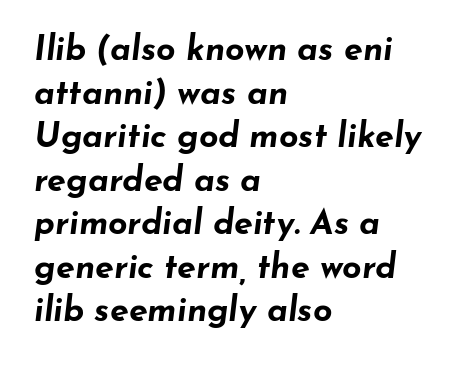
{"italic": "yes", "lean": "right", "slant_degrees": 7, "bold": "yes", "weight": "bold", "width": "wide", "stroke_contrast": "low", "x_height": "small", "monospaced": "no", "underline": "no", "align": "left", "line_spacing": "normal", "line_spacing_ratio": 1.28, "letter_spacing": "normal", "letter_spacing_em": 0.0, "glyph_px": 34}
